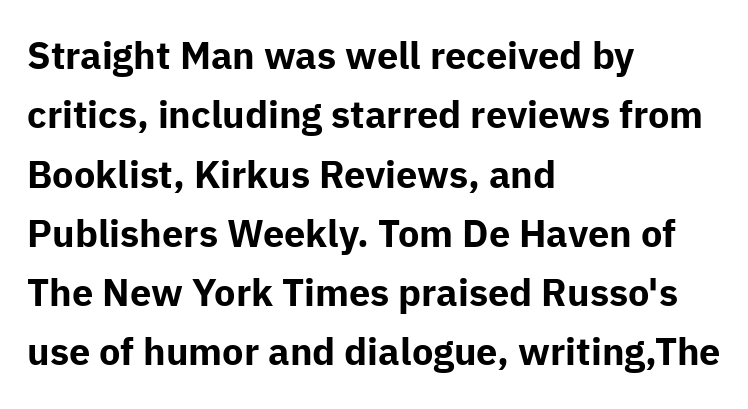
{"serif": "no", "italic": "no", "bold": "yes", "weight": "bold", "width": "normal", "stroke_contrast": "low", "x_height": "medium", "monospaced": "no", "underline": "no", "align": "left", "line_spacing": "normal", "line_spacing_ratio": 1.56, "letter_spacing": "normal", "letter_spacing_em": 0.0, "glyph_px": 38}
